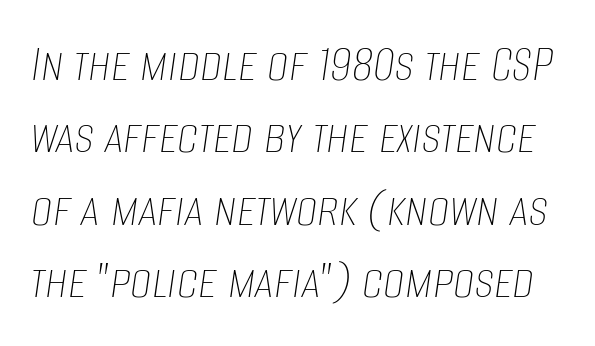
Q: Is the text bold? A: No.
Q: Is the text italic (slanted)? A: Yes, it leans right by about 8 degrees.
Q: Is the text underlined? A: No.
Q: Is the spacing between letters normal or unusually wide? A: Normal.
Q: Is the spacing between lines tight, normal or loose? A: Normal.
Q: Width (condensed, normal, or wide)? A: Condensed.
Q: Stroke contrast? A: Low.
Q: x-height? A: Large.
Q: Monospaced? A: No.
